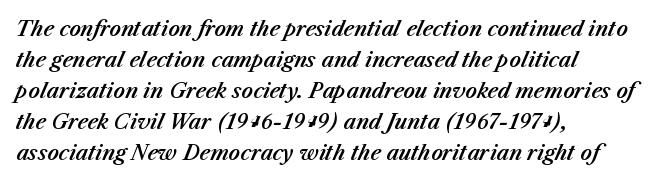
{"italic": "yes", "lean": "right", "slant_degrees": 23, "underline": "no", "align": "left", "line_spacing": "normal", "line_spacing_ratio": 1.55, "letter_spacing": "normal", "letter_spacing_em": 0.0, "glyph_px": 20}
